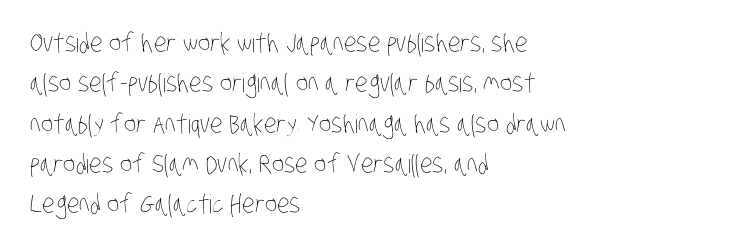
{"bold": "no", "underline": "no", "align": "left", "line_spacing": "normal", "line_spacing_ratio": 1.55, "letter_spacing": "normal", "letter_spacing_em": 0.0, "glyph_px": 26}
